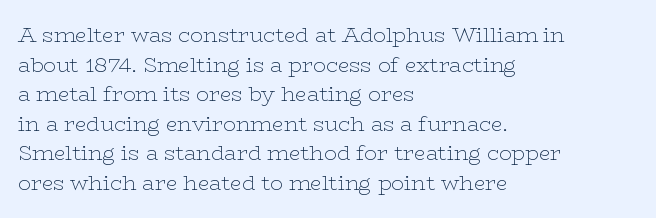
Q: Is the text bold? A: No.
Q: Is the text italic (slanted)? A: No, it is upright.
Q: Is the text underlined? A: No.
Q: How is the paragraph aligned? A: Left-aligned.
Q: Is the spacing between letters normal or unusually wide? A: Normal.
Q: Is the spacing between lines tight, normal or loose? A: Normal.
